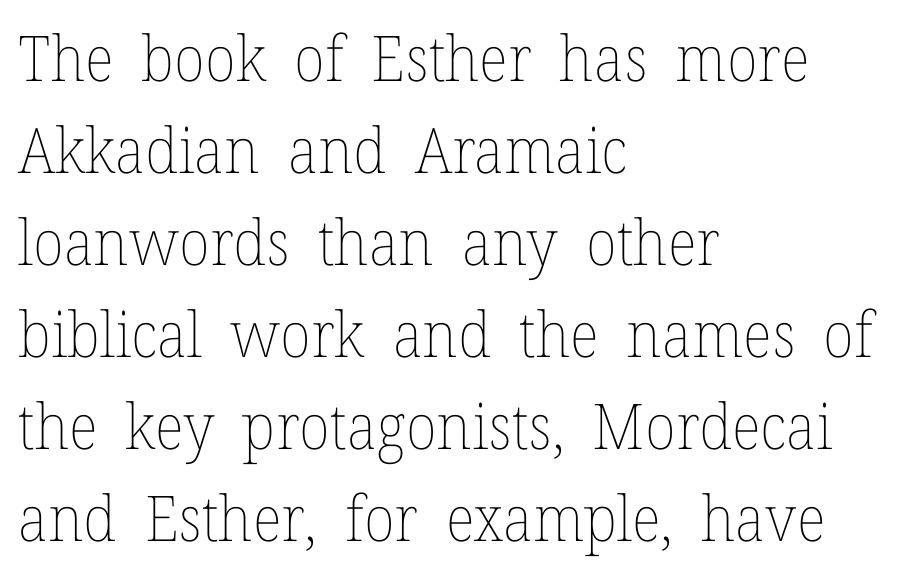
{"italic": "no", "bold": "no", "weight": "thin", "width": "normal", "stroke_contrast": "low", "x_height": "medium", "monospaced": "no", "underline": "no", "align": "left", "line_spacing": "normal", "line_spacing_ratio": 1.46, "letter_spacing": "normal", "letter_spacing_em": 0.0, "glyph_px": 63}
